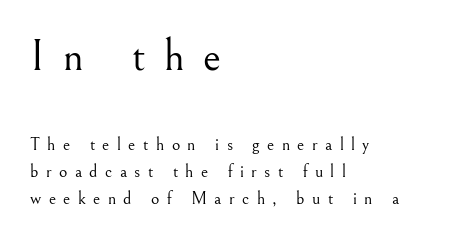
{"serif": "yes", "italic": "no", "bold": "no", "weight": "light", "width": "normal", "stroke_contrast": "medium", "x_height": "small", "monospaced": "no", "underline": "no", "align": "left", "line_spacing": "normal", "line_spacing_ratio": 1.51, "letter_spacing": "wide", "letter_spacing_em": 0.41, "larger_block": "first", "size_ratio": 2.5, "glyph_px": 45}
